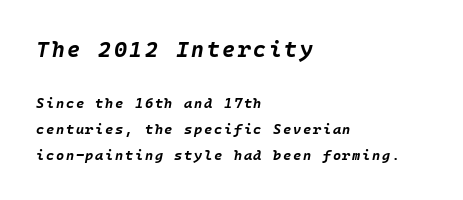
Q: Is the text bold? A: Yes.
Q: Is the text italic (slanted)? A: Yes, it leans right by about 10 degrees.
Q: Is the text underlined? A: No.
Q: How is the paragraph aligned? A: Left-aligned.
Q: Which block of text is set in a larger size, the first (top) or the second (bottom)? A: The first (top) one.
